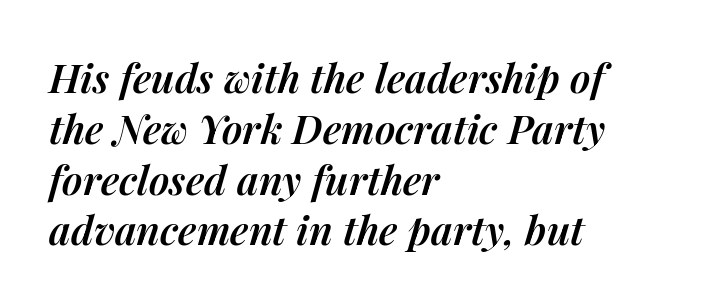
Q: Is the text bold? A: Semi-bold.
Q: Is the text italic (slanted)? A: Yes, it leans right by about 14 degrees.
Q: Is the text underlined? A: No.
Q: How is the paragraph aligned? A: Left-aligned.
Q: Is the spacing between letters normal or unusually wide? A: Normal.
Q: Is the spacing between lines tight, normal or loose? A: Normal.
Q: Width (condensed, normal, or wide)? A: Normal.
Q: Stroke contrast? A: Medium.
Q: x-height? A: Medium.
Q: Monospaced? A: No.
